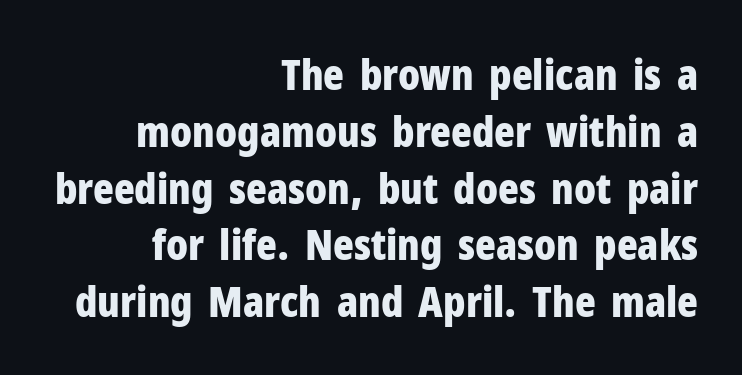
{"serif": "no", "italic": "no", "bold": "yes", "weight": "bold", "width": "condensed", "stroke_contrast": "low", "x_height": "medium", "monospaced": "no", "underline": "no", "align": "right", "line_spacing": "normal", "line_spacing_ratio": 1.32, "letter_spacing": "normal", "letter_spacing_em": 0.0, "glyph_px": 43}
